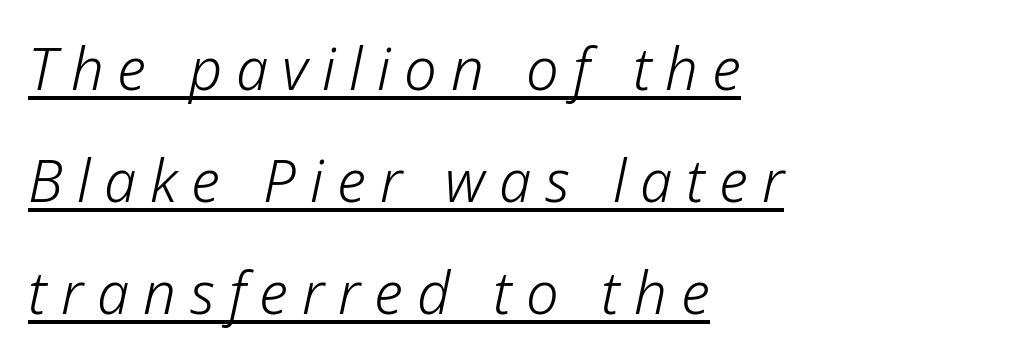
Q: Is the text bold? A: No.
Q: Is the text italic (slanted)? A: Yes, it leans right by about 12 degrees.
Q: Is the text underlined? A: Yes.
Q: How is the paragraph aligned? A: Left-aligned.
Q: Is the spacing between letters normal or unusually wide? A: Unusually wide.
Q: Is the spacing between lines tight, normal or loose? A: Loose.
Q: Width (condensed, normal, or wide)? A: Normal.
Q: Stroke contrast? A: Low.
Q: x-height? A: Medium.
Q: Monospaced? A: No.
